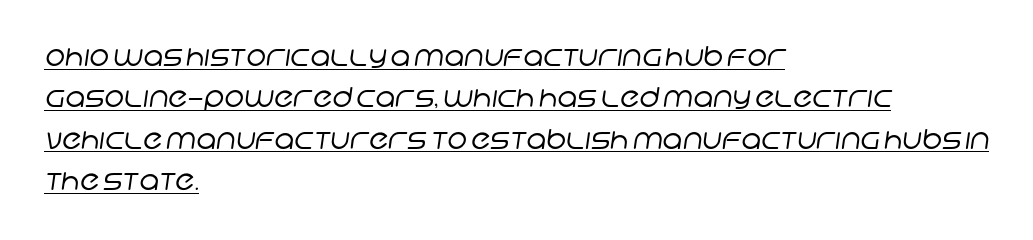
{"bold": "no", "underline": "yes", "align": "left", "line_spacing": "normal", "line_spacing_ratio": 1.53, "letter_spacing": "normal", "letter_spacing_em": 0.0, "glyph_px": 27}
